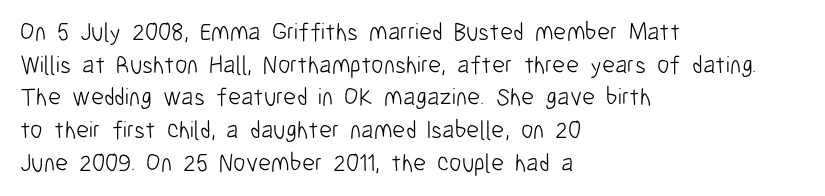
The image shows 25 px text type, upright; set left-aligned, normal line spacing (1.31x), normal letter spacing, not underlined.
